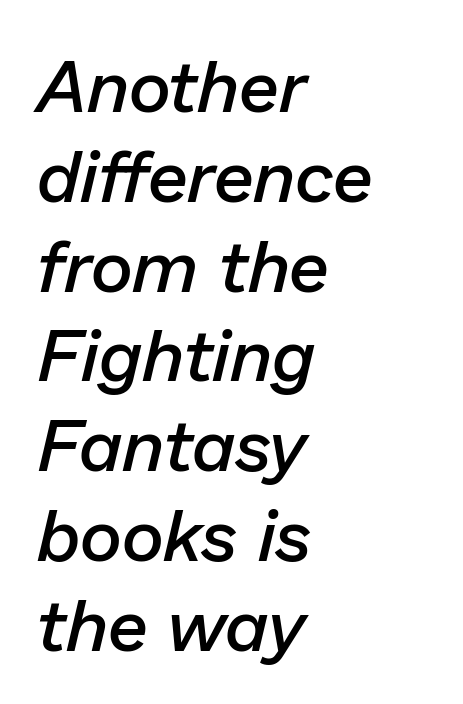
Looking at the ascenders, they clearly lean. You could not count columns in this text — the font is proportionally spaced. The face used here is rendered with its standard letterfit. Visually the block forms a straight wall on the left and a jagged coastline on the right. Weight: semibold (demi).
